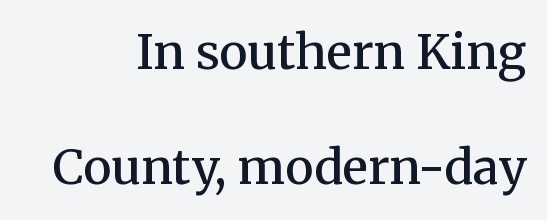
{"serif": "yes", "italic": "no", "bold": "semi", "weight": "semibold", "width": "normal", "stroke_contrast": "medium", "x_height": "medium", "monospaced": "no", "underline": "no", "align": "right", "line_spacing": "loose", "line_spacing_ratio": 2.4, "letter_spacing": "normal", "letter_spacing_em": 0.0, "glyph_px": 48}
